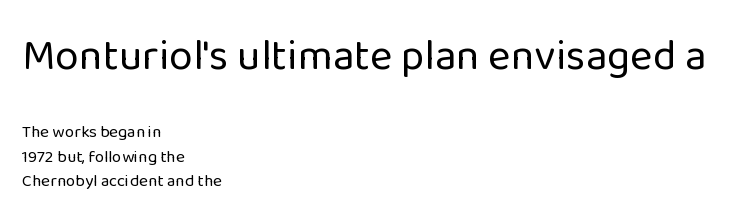
Q: Is the text bold? A: No.
Q: Is the text italic (slanted)? A: No, it is upright.
Q: Is the typeface a serif or a sans-serif typeface? A: Sans-serif.
Q: Is the text underlined? A: No.
Q: How is the paragraph aligned? A: Left-aligned.
Q: Is the spacing between letters normal or unusually wide? A: Normal.
Q: Is the spacing between lines tight, normal or loose? A: Normal.
Q: Which block of text is set in a larger size, the first (top) or the second (bottom)? A: The first (top) one.
Q: Width (condensed, normal, or wide)? A: Normal.
Q: Stroke contrast? A: Low.
Q: x-height? A: Medium.
Q: Monospaced? A: No.
